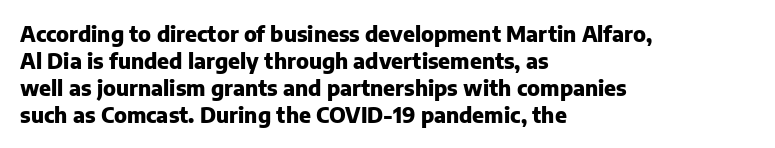
The image shows 21 px bold type, upright; set left-aligned, normal line spacing (1.28x), normal letter spacing, not underlined.
